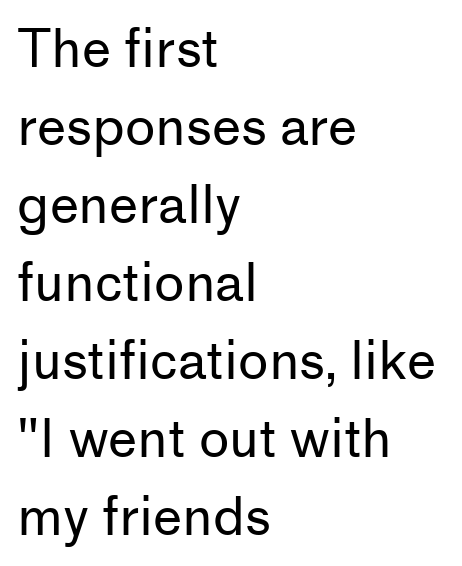
{"serif": "no", "italic": "no", "bold": "no", "weight": "regular", "width": "normal", "stroke_contrast": "low", "x_height": "medium", "monospaced": "no", "underline": "no", "align": "left", "line_spacing": "normal", "line_spacing_ratio": 1.5, "letter_spacing": "normal", "letter_spacing_em": 0.0, "glyph_px": 52}
